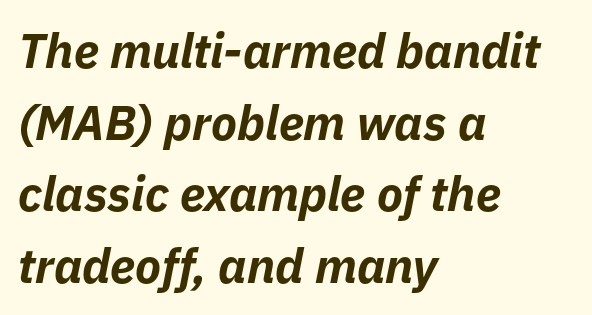
Q: Is the text bold? A: Yes.
Q: Is the text italic (slanted)? A: Yes, it leans right by about 11 degrees.
Q: Is the text underlined? A: No.
Q: How is the paragraph aligned? A: Left-aligned.
Q: Is the spacing between letters normal or unusually wide? A: Normal.
Q: Is the spacing between lines tight, normal or loose? A: Normal.
Q: Width (condensed, normal, or wide)? A: Normal.
Q: Stroke contrast? A: Low.
Q: x-height? A: Medium.
Q: Monospaced? A: No.
